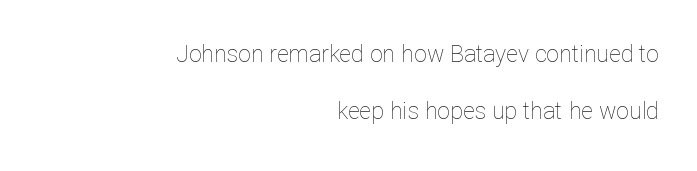
Q: Is the text bold? A: No.
Q: Is the text italic (slanted)? A: No, it is upright.
Q: Is the text underlined? A: No.
Q: How is the paragraph aligned? A: Right-aligned.
Q: Is the spacing between letters normal or unusually wide? A: Normal.
Q: Is the spacing between lines tight, normal or loose? A: Loose.
